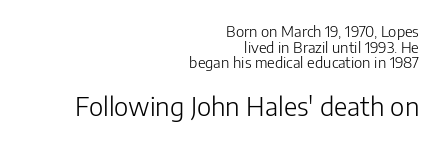
The image shows 26 px text type, upright; set right-aligned, tight line spacing (1.04x), normal letter spacing, not underlined; the second (bottom) block is 1.73x larger.
